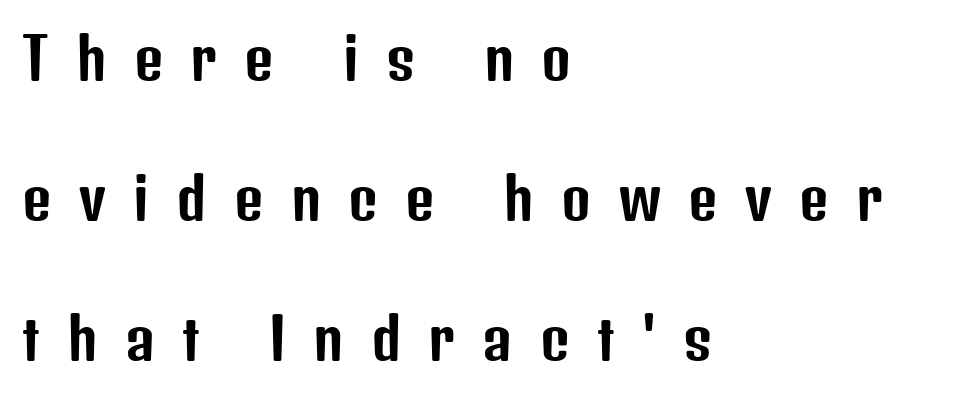
The image shows 57 px condensed sans-serif type, upright; set left-aligned, loose line spacing (2.46x), unusually wide letter spacing (+0.48 em), not underlined; low stroke contrast and a medium x-height.
